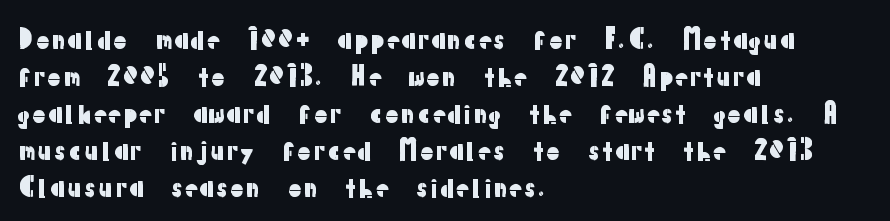
{"italic": "no", "underline": "no", "align": "left", "line_spacing": "normal", "line_spacing_ratio": 1.42, "letter_spacing": "normal", "letter_spacing_em": 0.0, "glyph_px": 26}
